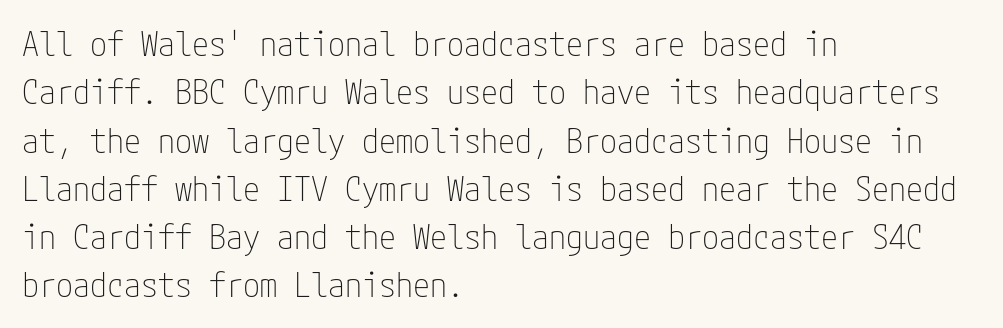
Q: Is the text bold? A: No.
Q: Is the text italic (slanted)? A: No, it is upright.
Q: Is the typeface a serif or a sans-serif typeface? A: Sans-serif.
Q: Is the text underlined? A: No.
Q: How is the paragraph aligned? A: Left-aligned.
Q: Is the spacing between letters normal or unusually wide? A: Normal.
Q: Is the spacing between lines tight, normal or loose? A: Normal.
Q: Width (condensed, normal, or wide)? A: Condensed.
Q: Stroke contrast? A: Low.
Q: x-height? A: Medium.
